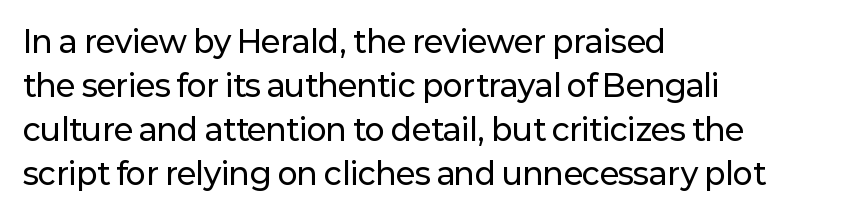
The image shows 30 px sans-serif type, upright; set left-aligned, normal line spacing (1.47x), normal letter spacing, not underlined; low stroke contrast and a medium x-height.
